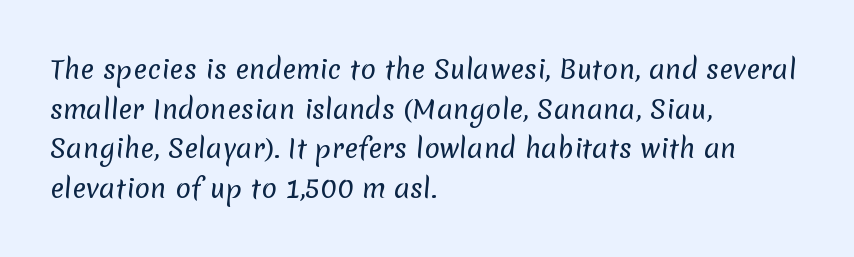
The image shows 26 px text type; set left-aligned, normal line spacing (1.52x), normal letter spacing, not underlined.
